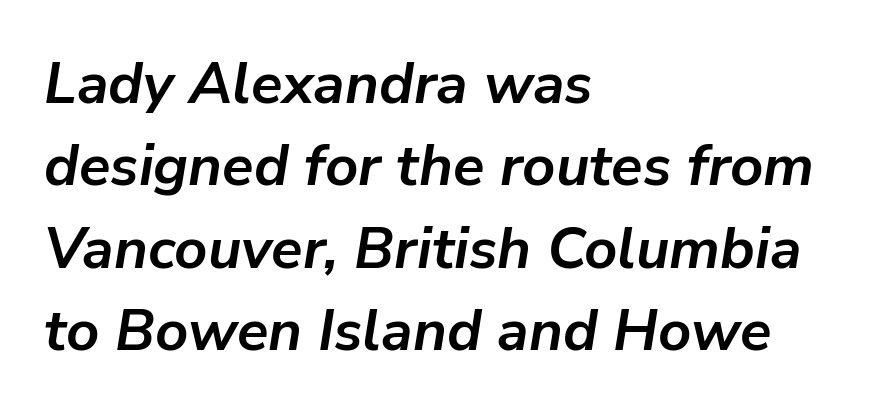
Q: Is the text bold? A: Yes.
Q: Is the text italic (slanted)? A: Yes, it leans right by about 9 degrees.
Q: Is the text underlined? A: No.
Q: How is the paragraph aligned? A: Left-aligned.
Q: Is the spacing between letters normal or unusually wide? A: Normal.
Q: Is the spacing between lines tight, normal or loose? A: Normal.
Q: Width (condensed, normal, or wide)? A: Normal.
Q: Stroke contrast? A: Low.
Q: x-height? A: Medium.
Q: Monospaced? A: No.
